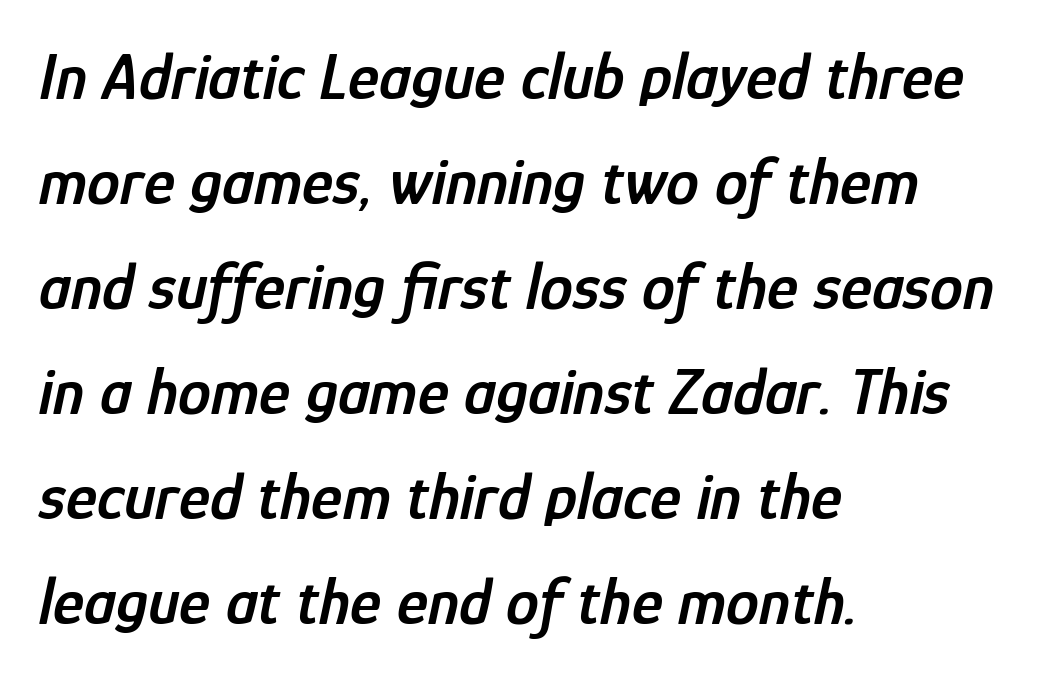
The image shows 66 px semibold, condensed type, italic (leaning right); set left-aligned, normal line spacing (1.59x), normal letter spacing, not underlined; low stroke contrast and a medium x-height.
